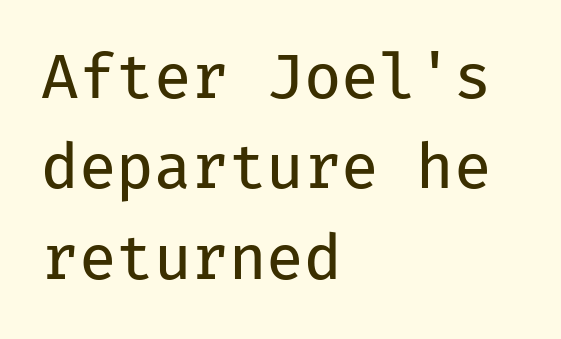
Q: Is the text bold? A: No.
Q: Is the text italic (slanted)? A: No, it is upright.
Q: Is the typeface a serif or a sans-serif typeface? A: Sans-serif.
Q: Is the text underlined? A: No.
Q: How is the paragraph aligned? A: Left-aligned.
Q: Is the spacing between letters normal or unusually wide? A: Normal.
Q: Is the spacing between lines tight, normal or loose? A: Normal.
Q: Width (condensed, normal, or wide)? A: Normal.
Q: Stroke contrast? A: Low.
Q: x-height? A: Medium.
Q: Monospaced? A: Yes.
